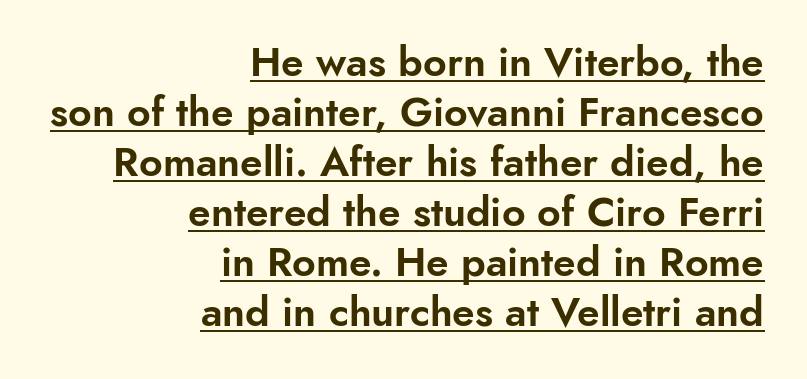
The passage shown is typed in a proportional face where columns would drift. Grotesque or geometric, the face here clearly has no serifs. Glance below the letters and you will spot a drawn line. Unlike italic type, these characters show no tilt at all. The paragraph shown leans on its right margin. Nobody touched the tracking dial on this one.
